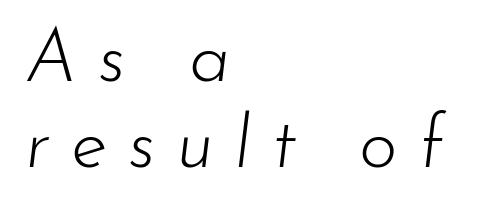
Q: Is the text bold? A: No.
Q: Is the text italic (slanted)? A: Yes, it leans right by about 7 degrees.
Q: Is the text underlined? A: No.
Q: How is the paragraph aligned? A: Left-aligned.
Q: Is the spacing between letters normal or unusually wide? A: Unusually wide.
Q: Width (condensed, normal, or wide)? A: Normal.
Q: Stroke contrast? A: Low.
Q: x-height? A: Small.
Q: Monospaced? A: No.
